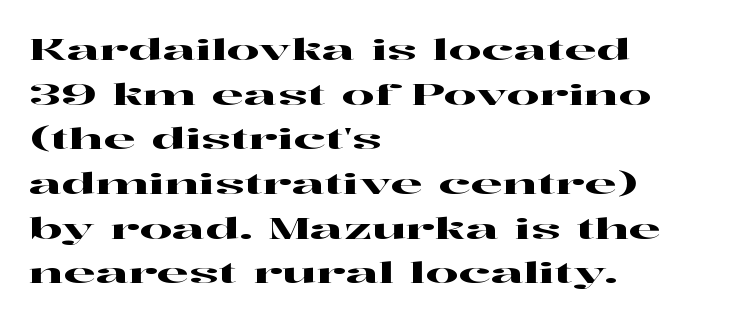
The image shows 29 px wide serif type, upright; set left-aligned, normal line spacing (1.54x), normal letter spacing, not underlined; high stroke contrast and a medium x-height.
